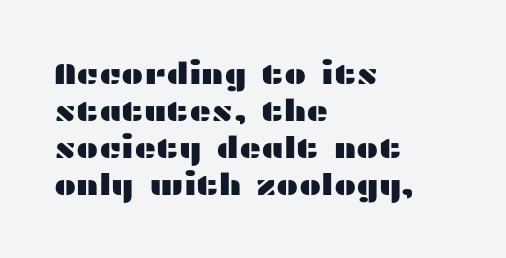
Is the block centered? No — it sits flush against the left margin. Short note: letters normally spaced. This is the regular roman posture of the typeface. The passage shown is not underscored anywhere.
